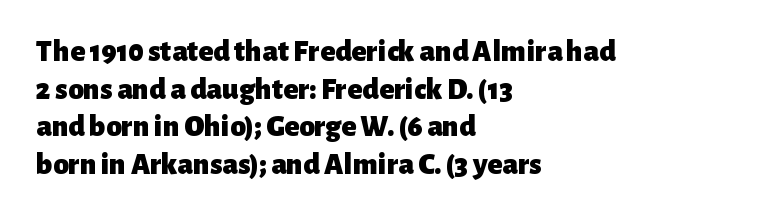
Q: Is the text bold? A: Yes.
Q: Is the text italic (slanted)? A: No, it is upright.
Q: Is the typeface a serif or a sans-serif typeface? A: Sans-serif.
Q: Is the text underlined? A: No.
Q: How is the paragraph aligned? A: Left-aligned.
Q: Is the spacing between letters normal or unusually wide? A: Normal.
Q: Width (condensed, normal, or wide)? A: Normal.
Q: Stroke contrast? A: Low.
Q: x-height? A: Medium.
Q: Monospaced? A: No.
